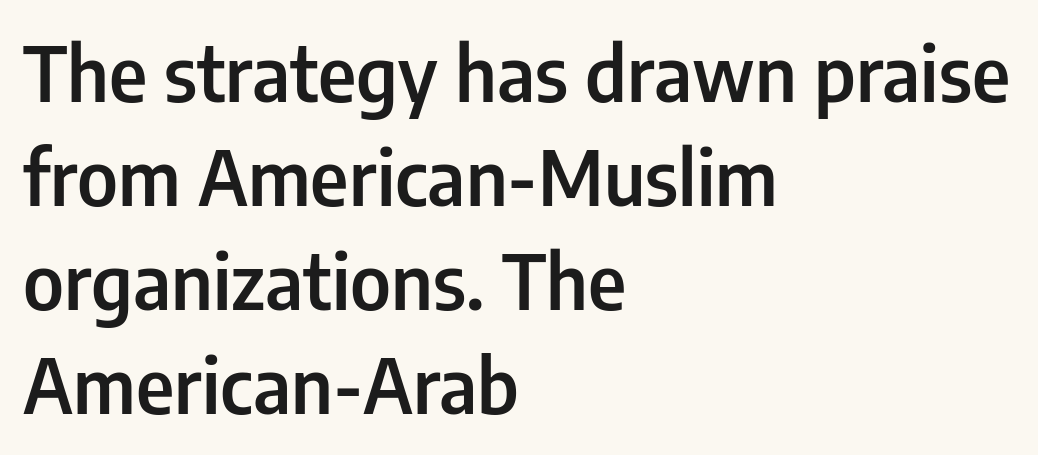
Q: Is the text bold? A: Semi-bold.
Q: Is the text italic (slanted)? A: No, it is upright.
Q: Is the typeface a serif or a sans-serif typeface? A: Sans-serif.
Q: Is the text underlined? A: No.
Q: How is the paragraph aligned? A: Left-aligned.
Q: Is the spacing between letters normal or unusually wide? A: Normal.
Q: Is the spacing between lines tight, normal or loose? A: Normal.
Q: Width (condensed, normal, or wide)? A: Condensed.
Q: Stroke contrast? A: Low.
Q: x-height? A: Medium.
Q: Monospaced? A: No.
